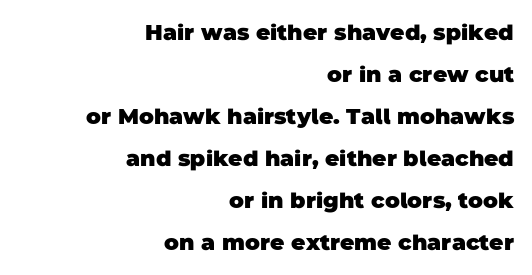
Q: Is the text bold? A: Yes.
Q: Is the text underlined? A: No.
Q: How is the paragraph aligned? A: Right-aligned.
Q: Is the spacing between letters normal or unusually wide? A: Normal.
Q: Is the spacing between lines tight, normal or loose? A: Loose.
